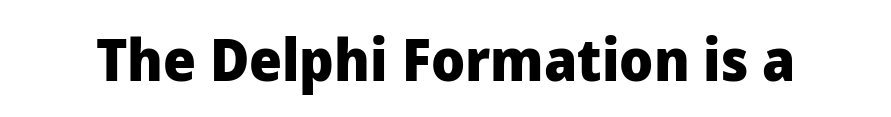
Q: Is the text bold? A: Yes.
Q: Is the text italic (slanted)? A: No, it is upright.
Q: Is the typeface a serif or a sans-serif typeface? A: Sans-serif.
Q: Is the text underlined? A: No.
Q: Is the spacing between letters normal or unusually wide? A: Normal.
Q: Width (condensed, normal, or wide)? A: Normal.
Q: Stroke contrast? A: Low.
Q: x-height? A: Medium.
Q: Monospaced? A: No.
